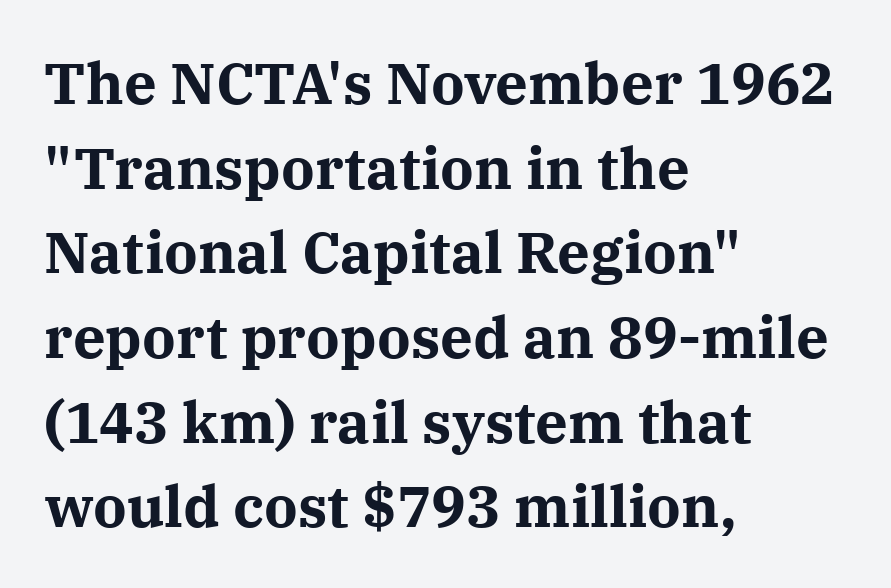
{"serif": "yes", "italic": "no", "bold": "yes", "weight": "bold", "width": "normal", "stroke_contrast": "medium", "x_height": "medium", "monospaced": "no", "underline": "no", "align": "left", "line_spacing": "normal", "line_spacing_ratio": 1.46, "letter_spacing": "normal", "letter_spacing_em": 0.0, "glyph_px": 58}
